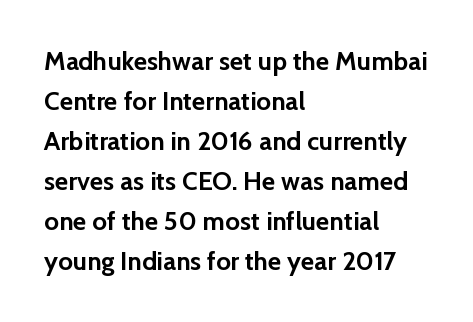
The image shows 26 px bold type, upright; set left-aligned, normal line spacing (1.54x), normal letter spacing, not underlined.
